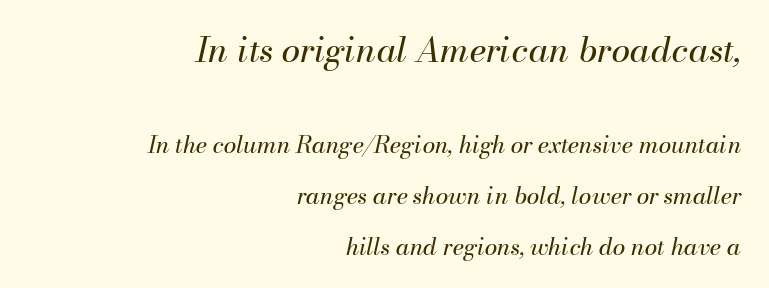
Q: Is the text bold? A: No.
Q: Is the text italic (slanted)? A: Yes, it leans right by about 13 degrees.
Q: Is the text underlined? A: No.
Q: How is the paragraph aligned? A: Right-aligned.
Q: Is the spacing between letters normal or unusually wide? A: Normal.
Q: Is the spacing between lines tight, normal or loose? A: Loose.
Q: Which block of text is set in a larger size, the first (top) or the second (bottom)? A: The first (top) one.
Q: Width (condensed, normal, or wide)? A: Normal.
Q: Stroke contrast? A: Medium.
Q: x-height? A: Small.
Q: Monospaced? A: No.
